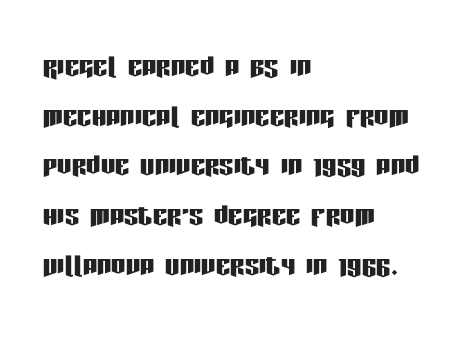
The image shows 36 px condensed sans-serif type, upright; set left-aligned, normal line spacing (1.38x), normal letter spacing, not underlined; low stroke contrast and a large x-height.
